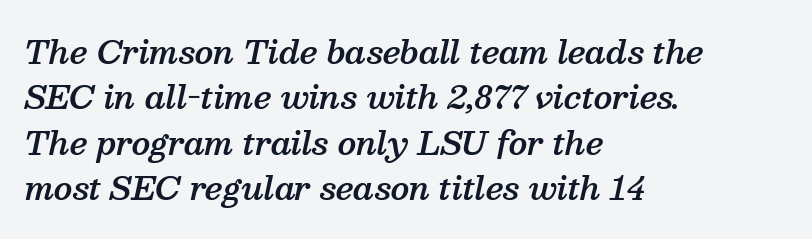
To sum up the face: it has serifs. Italic: yes, the glyphs are oblique. Nobody touched the tracking dial on this one. The paragraph shown leans on its left margin.
